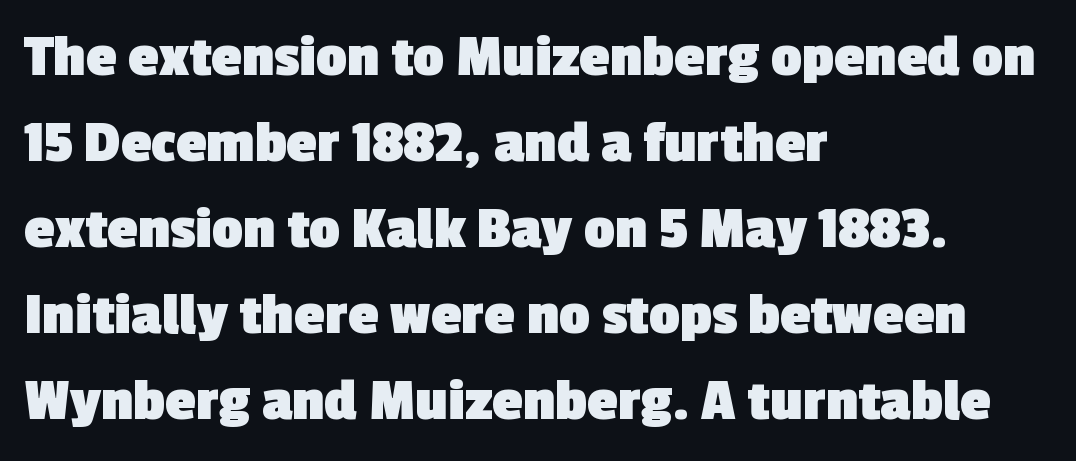
{"serif": "no", "bold": "yes", "weight": "heavy", "width": "normal", "x_height": "medium", "monospaced": "no", "underline": "no", "align": "left", "line_spacing": "normal", "line_spacing_ratio": 1.41, "letter_spacing": "normal", "letter_spacing_em": 0.0, "glyph_px": 61}
